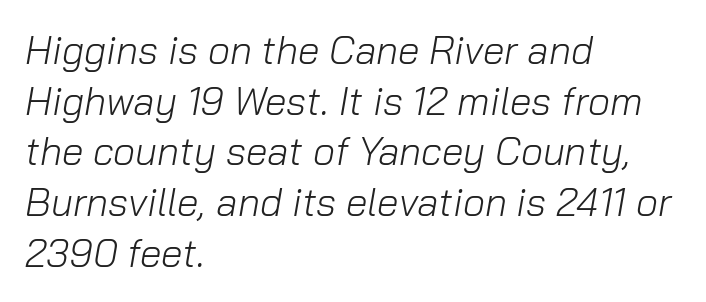
Emphasis-style slanted type is in use. Does the leading feel generous? No, just average. The face used here is rendered with its standard letterfit. This reads as an unemphasized weight, regular at the heaviest. Glance below the letters and you will spot only blank space.
